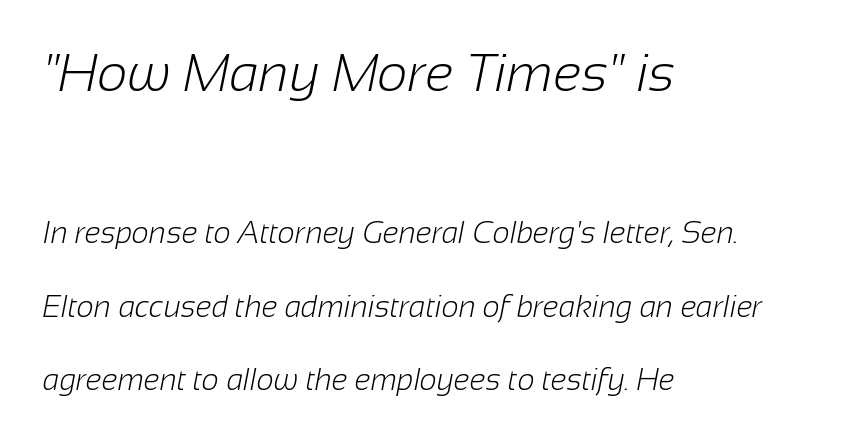
A bare baseline throughout the passage. Nope, no serifs anywhere on these letters. Whoever set this made the first block the dominant, larger element. Compared with typical body copy, the letter spacing here is the same.
